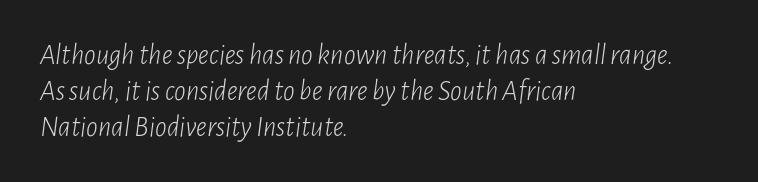
The image shows 29 px light, condensed type, italic (leaning right); set left-aligned, line spacing 1.24x, normal letter spacing, not underlined; low stroke contrast and a medium x-height.
